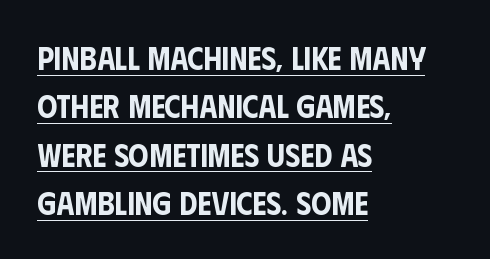
The image shows 32 px condensed sans-serif type, upright; set left-aligned, normal line spacing (1.51x), normal letter spacing, underlined; low stroke contrast and a large x-height.
